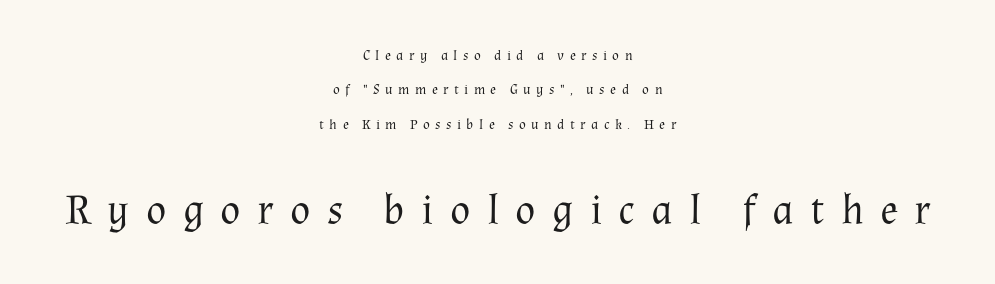
{"serif": "yes", "italic": "no", "bold": "no", "weight": "regular", "width": "normal", "stroke_contrast": "medium", "x_height": "medium", "monospaced": "no", "underline": "no", "align": "center", "line_spacing": "loose", "line_spacing_ratio": 2.46, "letter_spacing": "wide", "letter_spacing_em": 0.39, "larger_block": "second", "size_ratio": 3.0, "glyph_px": 42}
